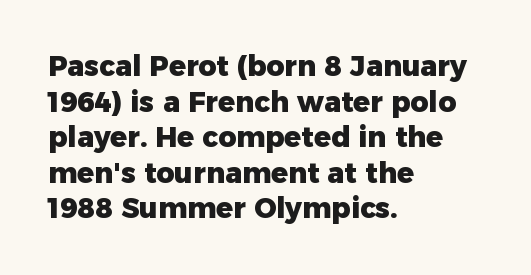
The image shows 28 px heavy sans-serif type, upright; set left-aligned, normal line spacing (1.27x), normal letter spacing, not underlined; low stroke contrast and a medium x-height.
